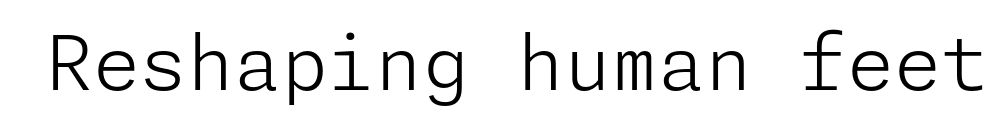
The image shows 76 px light sans-serif type, upright; set normal letter spacing, not underlined; low stroke contrast and a medium x-height.
